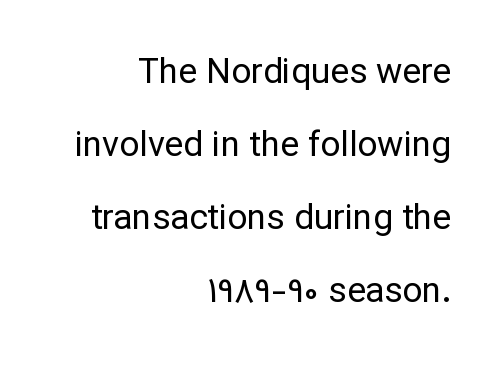
{"serif": "no", "italic": "no", "bold": "no", "weight": "regular", "width": "normal", "stroke_contrast": "low", "x_height": "medium", "monospaced": "no", "underline": "no", "align": "right", "line_spacing": "loose", "line_spacing_ratio": 2.09, "letter_spacing": "normal", "letter_spacing_em": 0.0, "glyph_px": 35}
